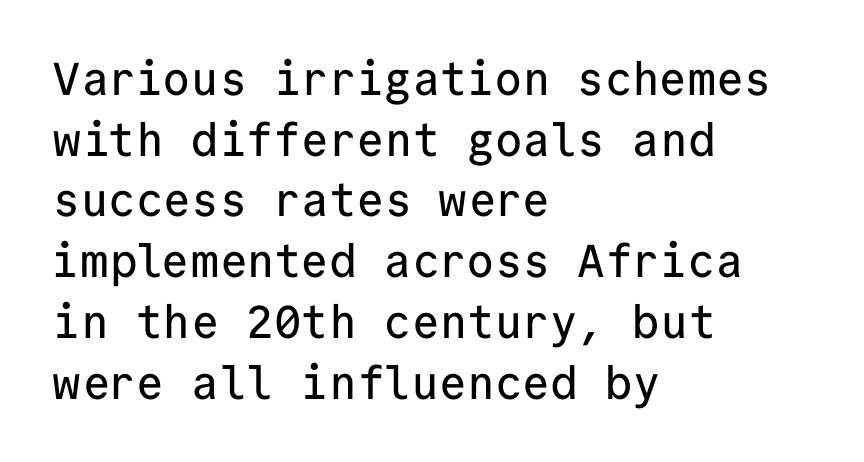
The passage shown is typed in a monospace face where columns stay perfectly aligned. Only glyphs here, with clear space below each row. Leftover space on each line is placed entirely after the last word. Each letter's strokes conclude bluntly, with no projecting serifs. The designer left line spacing at the default. Glyph-to-glyph distance matches everyday printed text.
